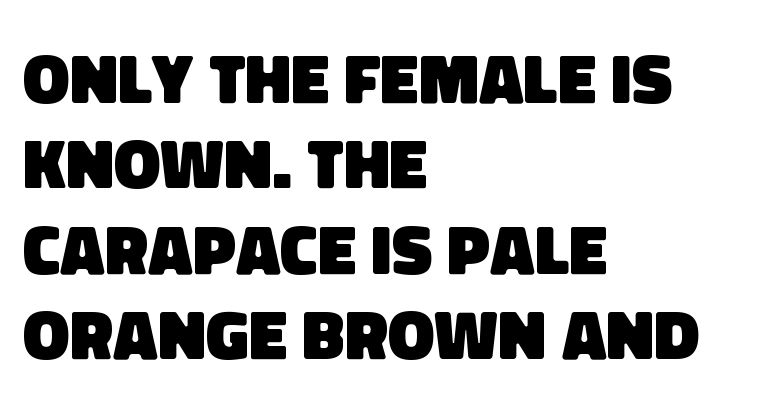
Q: Is the text bold? A: Yes.
Q: Is the typeface a serif or a sans-serif typeface? A: Sans-serif.
Q: Is the text underlined? A: No.
Q: How is the paragraph aligned? A: Left-aligned.
Q: Is the spacing between letters normal or unusually wide? A: Normal.
Q: Width (condensed, normal, or wide)? A: Normal.
Q: Stroke contrast? A: Low.
Q: x-height? A: Large.
Q: Monospaced? A: No.
